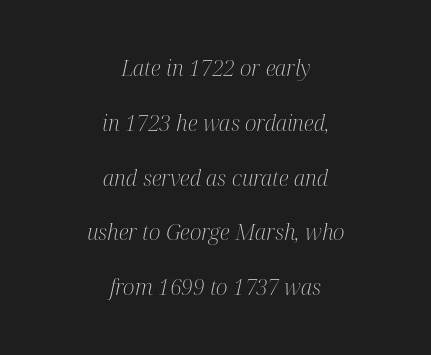
The image shows 22 px text type, italic (leaning right); set centered, loose line spacing (2.49x), normal letter spacing, not underlined.
